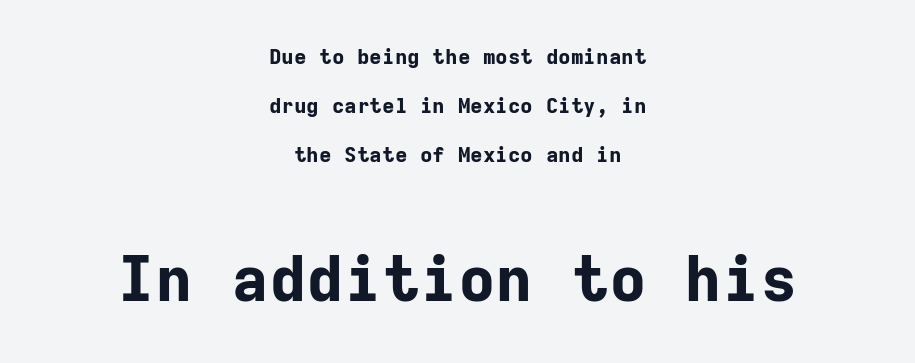
The image shows 63 px bold sans-serif type, upright, monospaced; set centered, loose line spacing (2.33x), normal letter spacing, not underlined; the second (bottom) block is 3.0x larger; low stroke contrast and a medium x-height.
